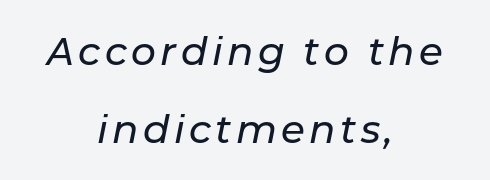
Q: Is the text italic (slanted)? A: Yes, it leans right by about 11 degrees.
Q: Is the text underlined? A: No.
Q: How is the paragraph aligned? A: Centered.
Q: Is the spacing between lines tight, normal or loose? A: Loose.
Q: Width (condensed, normal, or wide)? A: Normal.
Q: Stroke contrast? A: Low.
Q: x-height? A: Medium.
Q: Monospaced? A: No.
